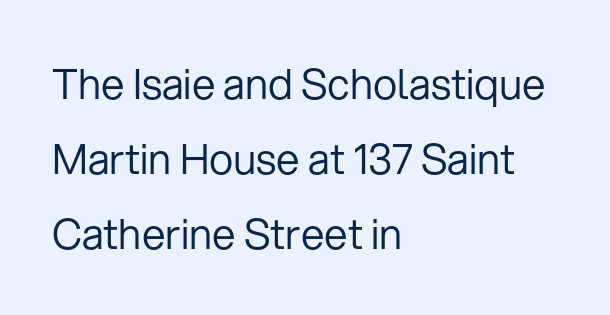
Q: Is the text bold? A: No.
Q: Is the text italic (slanted)? A: No, it is upright.
Q: Is the typeface a serif or a sans-serif typeface? A: Sans-serif.
Q: Is the text underlined? A: No.
Q: How is the paragraph aligned? A: Left-aligned.
Q: Is the spacing between letters normal or unusually wide? A: Normal.
Q: Width (condensed, normal, or wide)? A: Normal.
Q: Stroke contrast? A: Low.
Q: x-height? A: Medium.
Q: Monospaced? A: No.
